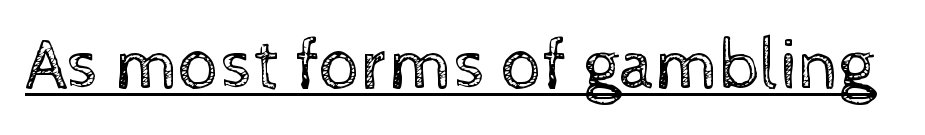
The image shows 72 px regular-weight type, upright; set normal letter spacing, underlined; a medium x-height.
